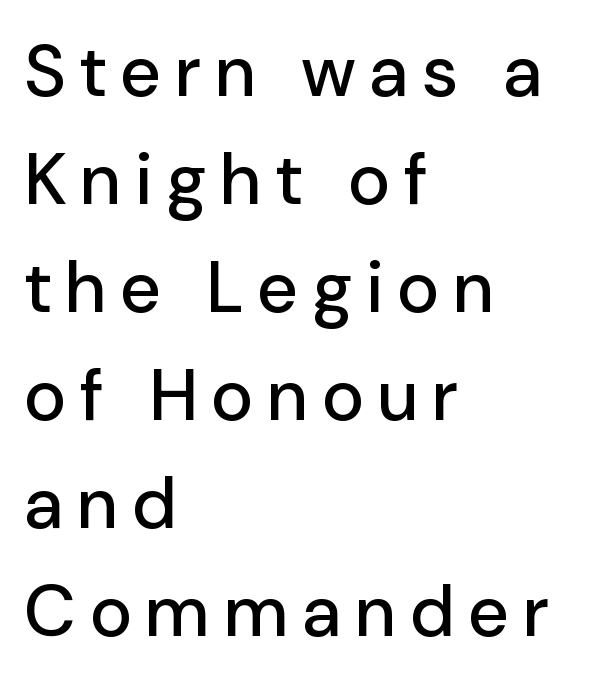
The image shows 72 px sans-serif type, upright; set left-aligned, normal line spacing (1.5x), not underlined; low stroke contrast and a medium x-height.
